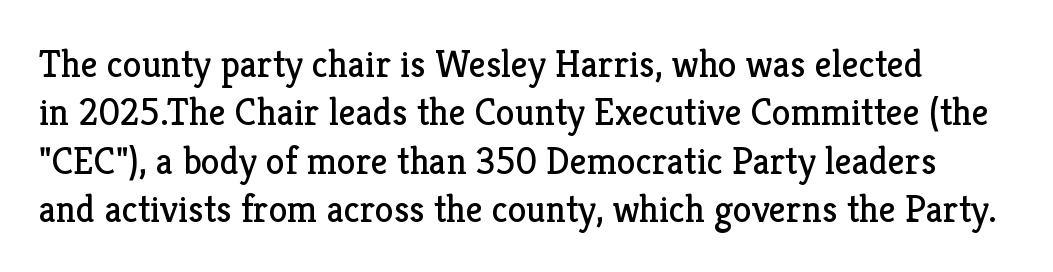
The image shows 38 px regular-weight serif type, upright; set normal line spacing (1.27x), normal letter spacing, not underlined; low stroke contrast and a medium x-height.
